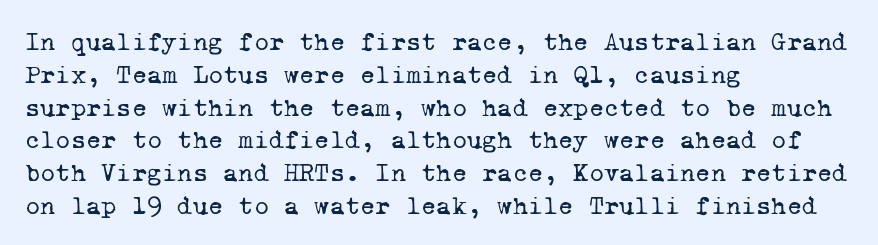
Q: Is the text bold? A: No.
Q: Is the text underlined? A: No.
Q: How is the paragraph aligned? A: Left-aligned.
Q: Is the spacing between letters normal or unusually wide? A: Normal.
Q: Is the spacing between lines tight, normal or loose? A: Normal.
